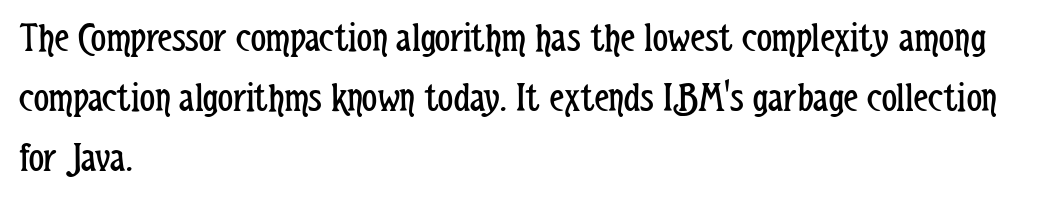
Inter-character spacing is left at the font's built-in metrics. The area under the type is left untouched. In terms of posture, this sample is upright. Ink coverage per letter is moderate at most.
